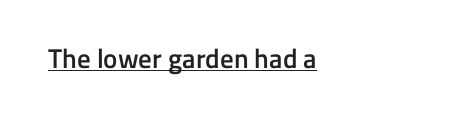
The image shows 27 px text type, upright; set normal letter spacing, underlined.
